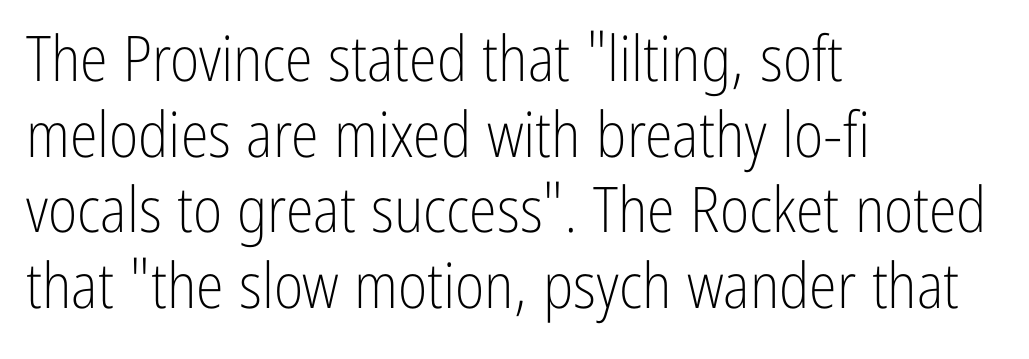
{"serif": "no", "italic": "no", "bold": "no", "weight": "light", "width": "condensed", "stroke_contrast": "low", "x_height": "medium", "monospaced": "no", "underline": "no", "align": "left", "line_spacing_ratio": 1.2, "letter_spacing": "normal", "letter_spacing_em": 0.0, "glyph_px": 63}
